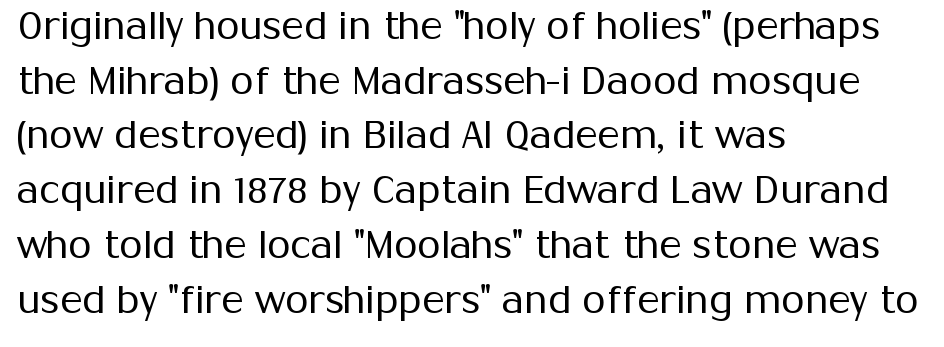
Q: Is the text bold? A: No.
Q: Is the text italic (slanted)? A: No, it is upright.
Q: Is the typeface a serif or a sans-serif typeface? A: Sans-serif.
Q: Is the text underlined? A: No.
Q: How is the paragraph aligned? A: Left-aligned.
Q: Is the spacing between letters normal or unusually wide? A: Normal.
Q: Is the spacing between lines tight, normal or loose? A: Normal.
Q: Width (condensed, normal, or wide)? A: Normal.
Q: Stroke contrast? A: Medium.
Q: x-height? A: Medium.
Q: Monospaced? A: No.
